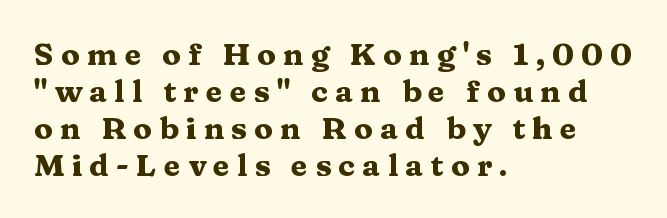
{"serif": "yes", "italic": "no", "bold": "yes", "weight": "heavy", "width": "wide", "stroke_contrast": "medium", "x_height": "medium", "monospaced": "no", "underline": "no", "align": "left", "line_spacing_ratio": 1.19, "letter_spacing": "wide", "letter_spacing_em": 0.23, "glyph_px": 31}
